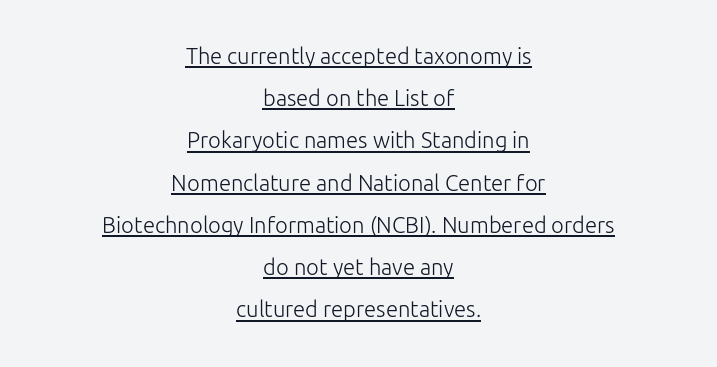
The image shows 22 px text type, upright; set centered, loose line spacing (1.92x), normal letter spacing, underlined.
